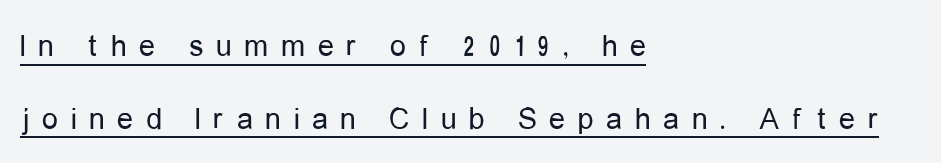
Vertical stems look standard width or narrower in stroke. These lines are composed in type without serifs. Vertical strokes here are truly vertical. This rendering uses left alignment, leaving the right contour irregular. Interline gaps are noticeably wide in this sample. Each letter keeps its own natural width here, so spacing adapts to shape.
